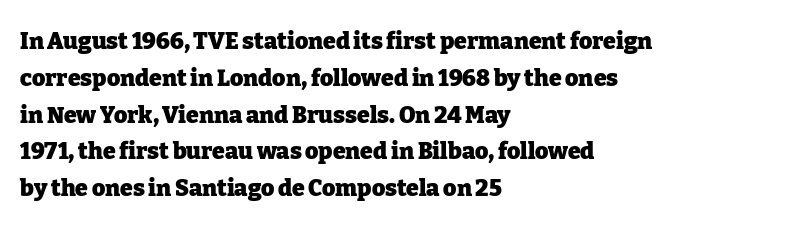
Q: Is the text bold? A: Yes.
Q: Is the text italic (slanted)? A: No, it is upright.
Q: Is the text underlined? A: No.
Q: How is the paragraph aligned? A: Left-aligned.
Q: Is the spacing between letters normal or unusually wide? A: Normal.
Q: Is the spacing between lines tight, normal or loose? A: Normal.
